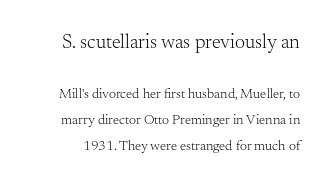
Size hierarchy here favors the leading block over the trailing one. Rendered with straight, roman letterforms. The specimen omits any rule beneath the text block's lines. Stroke thickness stays within the range of a standard reading face or lighter.
